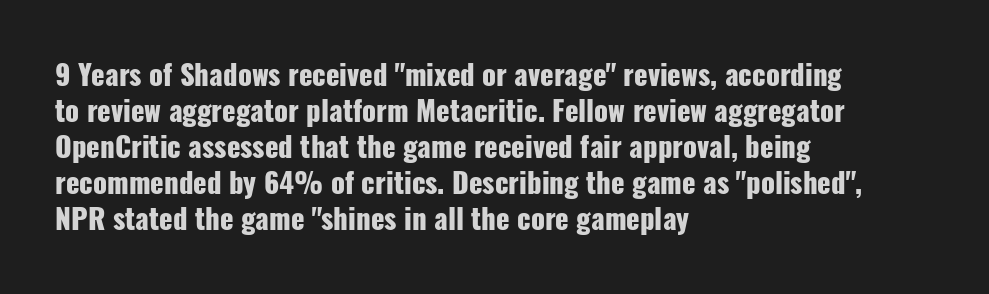
Q: Is the text bold? A: Yes.
Q: Is the text italic (slanted)? A: No, it is upright.
Q: Is the typeface a serif or a sans-serif typeface? A: Sans-serif.
Q: Is the text underlined? A: No.
Q: How is the paragraph aligned? A: Left-aligned.
Q: Is the spacing between letters normal or unusually wide? A: Normal.
Q: Is the spacing between lines tight, normal or loose? A: Normal.
Q: Width (condensed, normal, or wide)? A: Condensed.
Q: Stroke contrast? A: Low.
Q: x-height? A: Medium.
Q: Monospaced? A: No.
